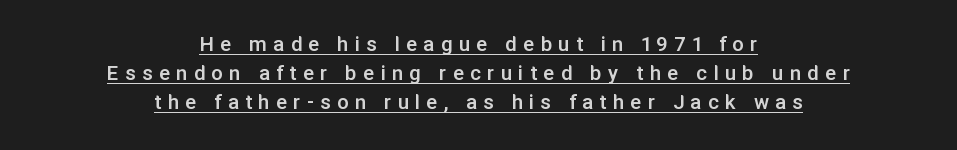
{"italic": "no", "bold": "semi", "underline": "yes", "align": "center", "line_spacing": "normal", "line_spacing_ratio": 1.26, "letter_spacing": "wide", "letter_spacing_em": 0.27, "glyph_px": 23}
